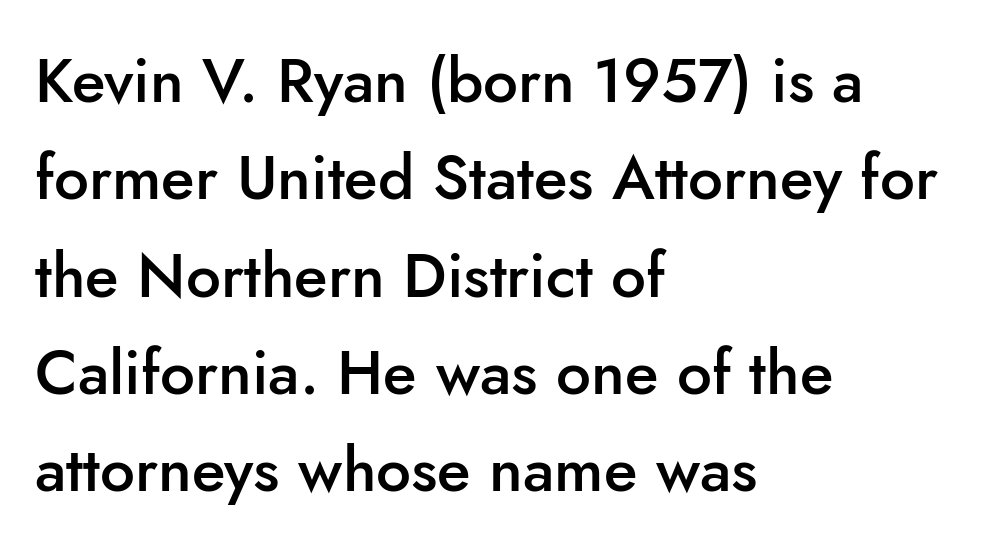
The image shows 62 px semibold sans-serif type, upright; set left-aligned, normal line spacing (1.57x), normal letter spacing, not underlined; low stroke contrast and a small x-height.
